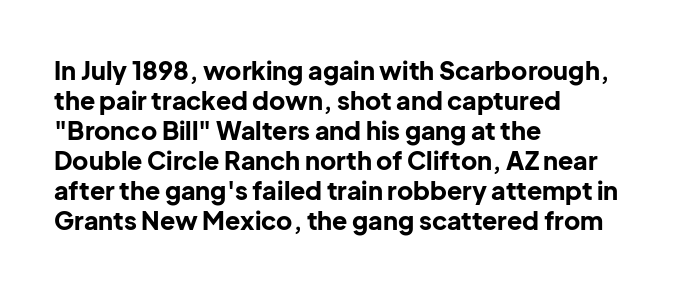
The image shows 25 px bold type, upright; set left-aligned, line spacing 1.2x, normal letter spacing, not underlined.
